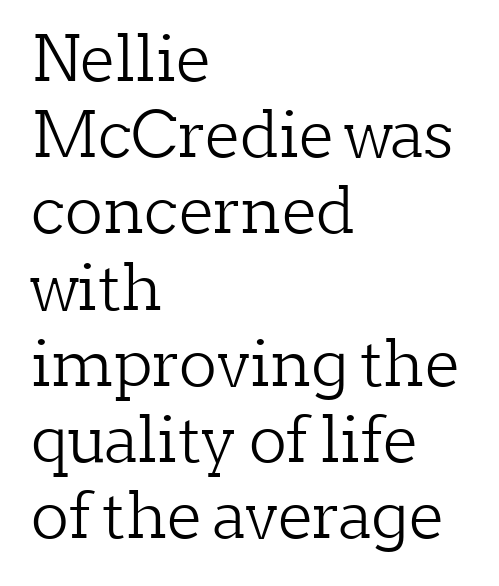
Q: Is the text bold? A: No.
Q: Is the text italic (slanted)? A: No, it is upright.
Q: Is the typeface a serif or a sans-serif typeface? A: Serif.
Q: Is the text underlined? A: No.
Q: How is the paragraph aligned? A: Left-aligned.
Q: Is the spacing between letters normal or unusually wide? A: Normal.
Q: Width (condensed, normal, or wide)? A: Normal.
Q: Stroke contrast? A: Low.
Q: x-height? A: Medium.
Q: Monospaced? A: No.
